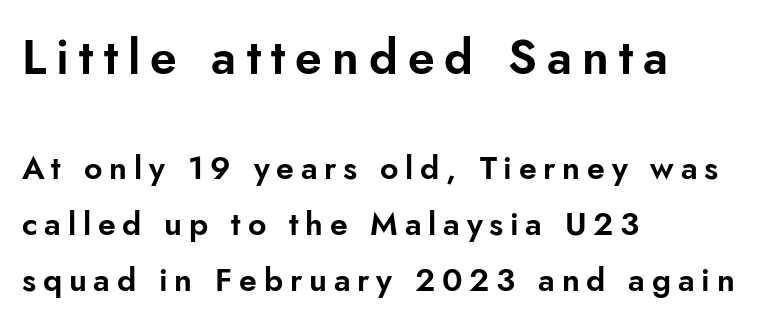
Words float on clear page, feet unadorned. Block one is the big one; block two sits smaller underneath. Proportional: the letters do not fall into vertical columns. Vertical strokes here are truly vertical. Nothing sits at the stroke ends, so this counts as sans-serif.
